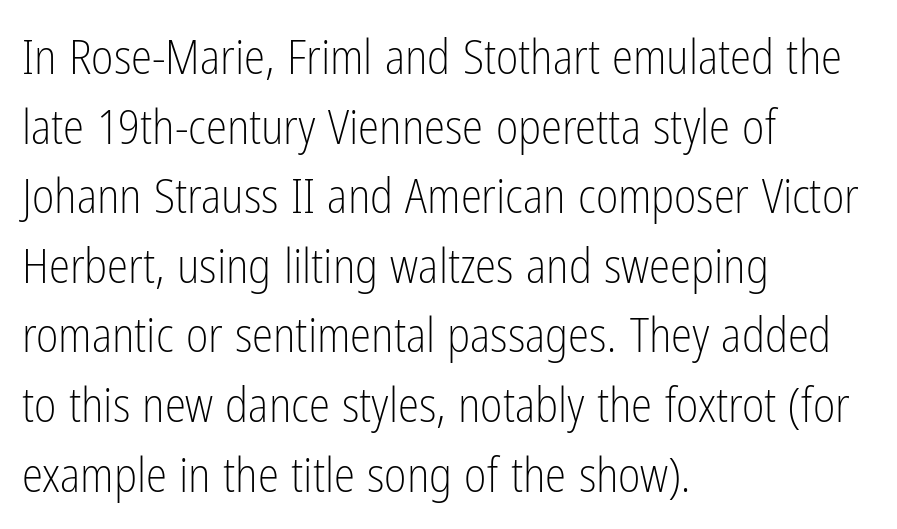
Q: Is the text bold? A: No.
Q: Is the text italic (slanted)? A: No, it is upright.
Q: Is the typeface a serif or a sans-serif typeface? A: Sans-serif.
Q: Is the text underlined? A: No.
Q: How is the paragraph aligned? A: Left-aligned.
Q: Is the spacing between letters normal or unusually wide? A: Normal.
Q: Is the spacing between lines tight, normal or loose? A: Normal.
Q: Width (condensed, normal, or wide)? A: Condensed.
Q: Stroke contrast? A: Low.
Q: x-height? A: Medium.
Q: Monospaced? A: No.
